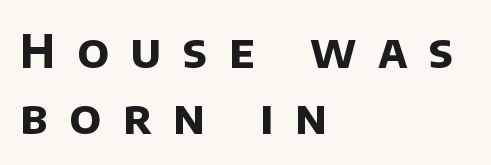
Letters rest on an invisible, unmarked baseline. Rows of type keep a routine distance in the vertical direction. The typeface chosen for these lines omits serifs. The face used here is proportionally spaced, like ordinary book or web type.
